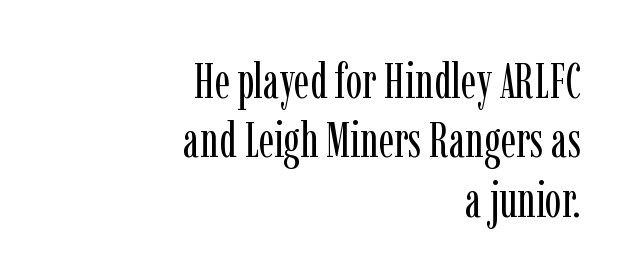
The image shows 49 px regular-weight, condensed serif type, upright; set right-aligned, line spacing 1.21x, normal letter spacing, not underlined; low stroke contrast and a medium x-height.
